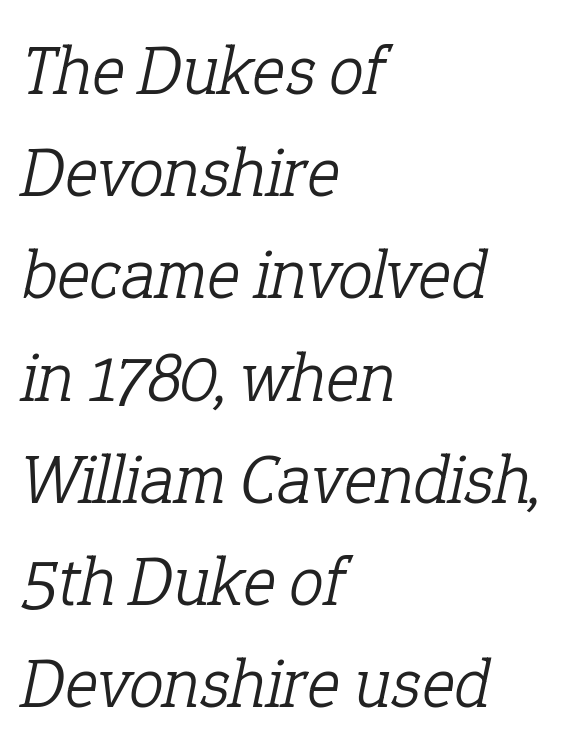
{"serif": "yes", "italic": "yes", "lean": "right", "slant_degrees": 12, "bold": "no", "weight": "light", "width": "normal", "stroke_contrast": "low", "x_height": "medium", "monospaced": "no", "underline": "no", "align": "left", "line_spacing": "normal", "line_spacing_ratio": 1.46, "letter_spacing": "normal", "letter_spacing_em": 0.0, "glyph_px": 70}
